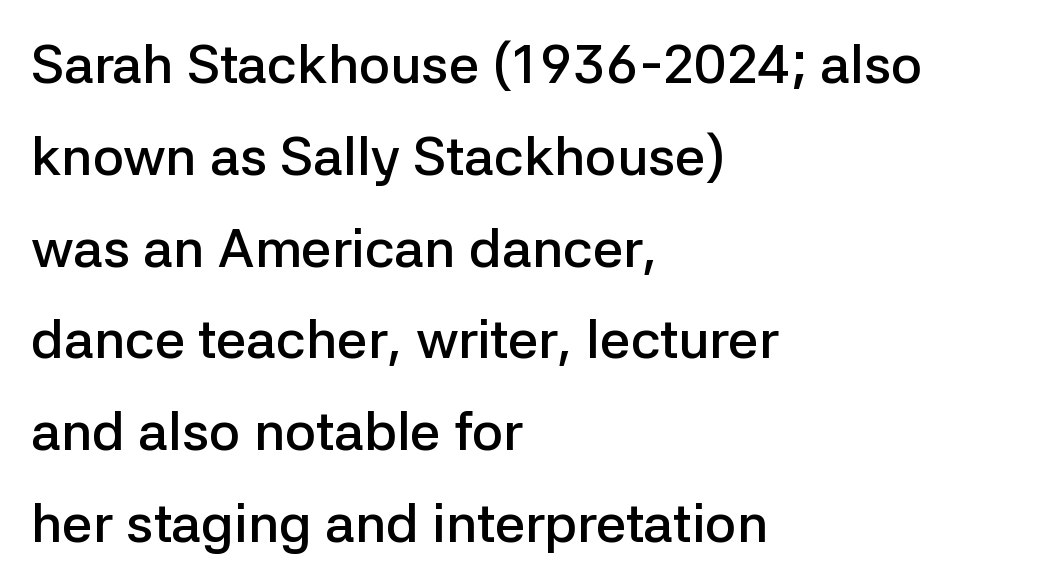
The baseline area is clear. You could not count columns in this text — the font is proportionally spaced. Ordinary non-slanted type is in use. Horizontally, the lines are justified to the leading edge only. The designer left line spacing at the default. Compared with typical body copy, the letter spacing here is the same.
